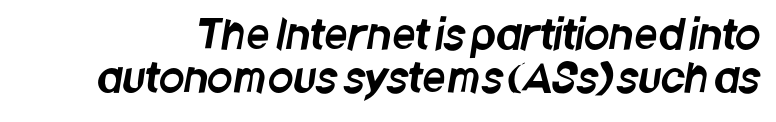
The image shows 41 px condensed sans-serif type; set tight line spacing (1.05x), normal letter spacing, not underlined; low stroke contrast and a large x-height.
